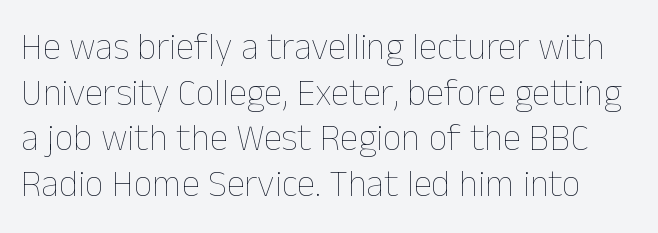
Q: Is the text bold? A: No.
Q: Is the text italic (slanted)? A: No, it is upright.
Q: Is the text underlined? A: No.
Q: Is the spacing between letters normal or unusually wide? A: Normal.
Q: Width (condensed, normal, or wide)? A: Normal.
Q: Stroke contrast? A: Low.
Q: x-height? A: Medium.
Q: Monospaced? A: No.
